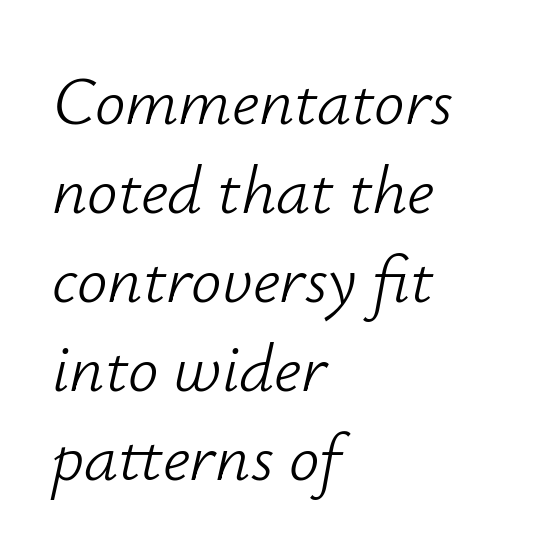
Q: Is the text bold? A: No.
Q: Is the text italic (slanted)? A: Yes, it leans right by about 12 degrees.
Q: Is the text underlined? A: No.
Q: How is the paragraph aligned? A: Left-aligned.
Q: Is the spacing between letters normal or unusually wide? A: Normal.
Q: Is the spacing between lines tight, normal or loose? A: Normal.
Q: Width (condensed, normal, or wide)? A: Normal.
Q: Stroke contrast? A: Low.
Q: x-height? A: Small.
Q: Monospaced? A: No.
